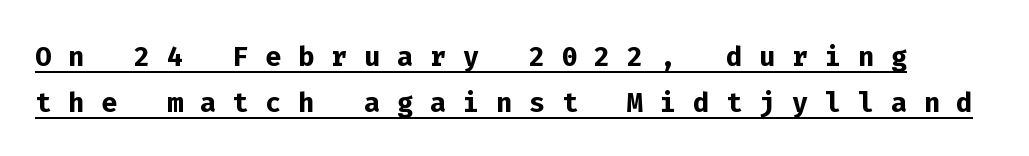
Examine the stroke ends and you'll find no serifs. Quick note: underline on. Do the characters align in a grid? Yes, the font is monospaced. Designer's note — italics off, roman on. The letters are spread apart with noticeably loose tracking.
